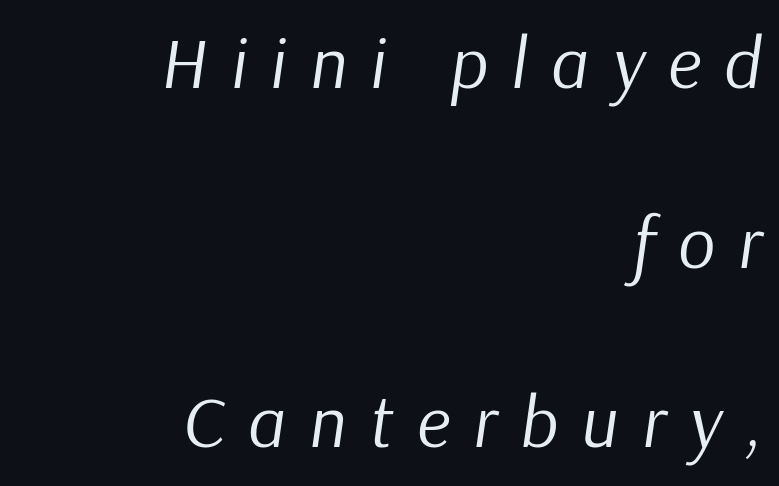
Q: Is the text bold? A: No.
Q: Is the text italic (slanted)? A: Yes, it leans right by about 9 degrees.
Q: Is the text underlined? A: No.
Q: How is the paragraph aligned? A: Right-aligned.
Q: Is the spacing between letters normal or unusually wide? A: Unusually wide.
Q: Is the spacing between lines tight, normal or loose? A: Loose.
Q: Width (condensed, normal, or wide)? A: Normal.
Q: Stroke contrast? A: Low.
Q: x-height? A: Medium.
Q: Monospaced? A: No.
